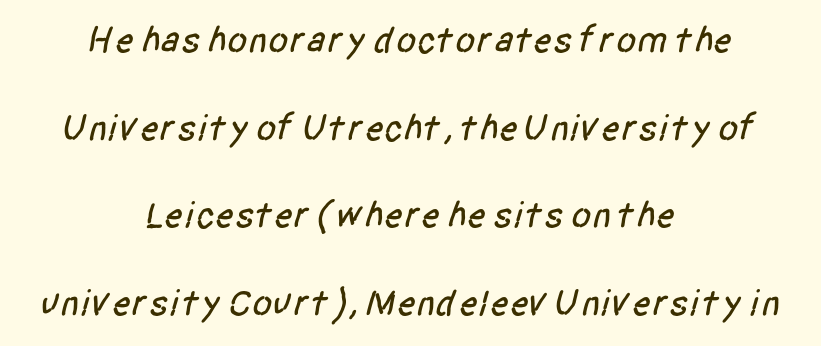
{"serif": "no", "width": "condensed", "stroke_contrast": "low", "x_height": "large", "monospaced": "no", "underline": "no", "align": "center", "line_spacing": "loose", "line_spacing_ratio": 2.37, "letter_spacing": "normal", "letter_spacing_em": 0.0, "glyph_px": 37}
